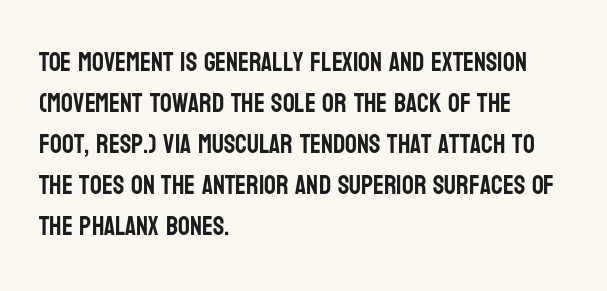
Q: Is the text italic (slanted)? A: No, it is upright.
Q: Is the text underlined? A: No.
Q: How is the paragraph aligned? A: Left-aligned.
Q: Is the spacing between letters normal or unusually wide? A: Normal.
Q: Is the spacing between lines tight, normal or loose? A: Normal.
